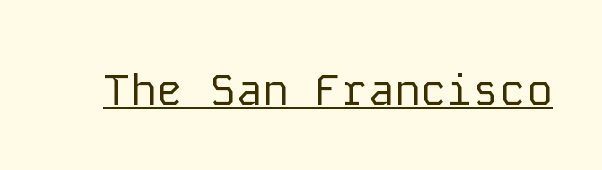
{"serif": "no", "italic": "no", "bold": "no", "weight": "regular", "width": "normal", "stroke_contrast": "low", "x_height": "medium", "monospaced": "yes", "underline": "yes", "letter_spacing": "normal", "letter_spacing_em": 0.0, "glyph_px": 44}
